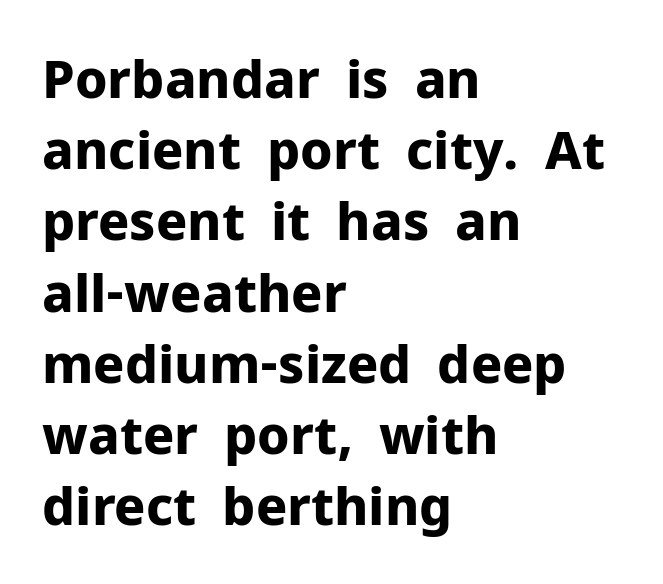
{"serif": "no", "italic": "no", "bold": "yes", "weight": "bold", "width": "normal", "stroke_contrast": "low", "x_height": "medium", "monospaced": "no", "underline": "no", "align": "left", "line_spacing": "normal", "line_spacing_ratio": 1.37, "letter_spacing": "normal", "letter_spacing_em": 0.0, "glyph_px": 52}
